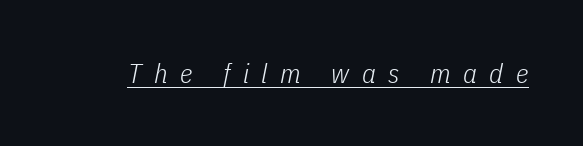
The axis of the letterforms is tilted away from vertical. Here the glyphs are tracked loosely, breaking word shapes into spaced letters. The face looks like a standard text weight, possibly lighter. Decoration check: the copy is underlined.
